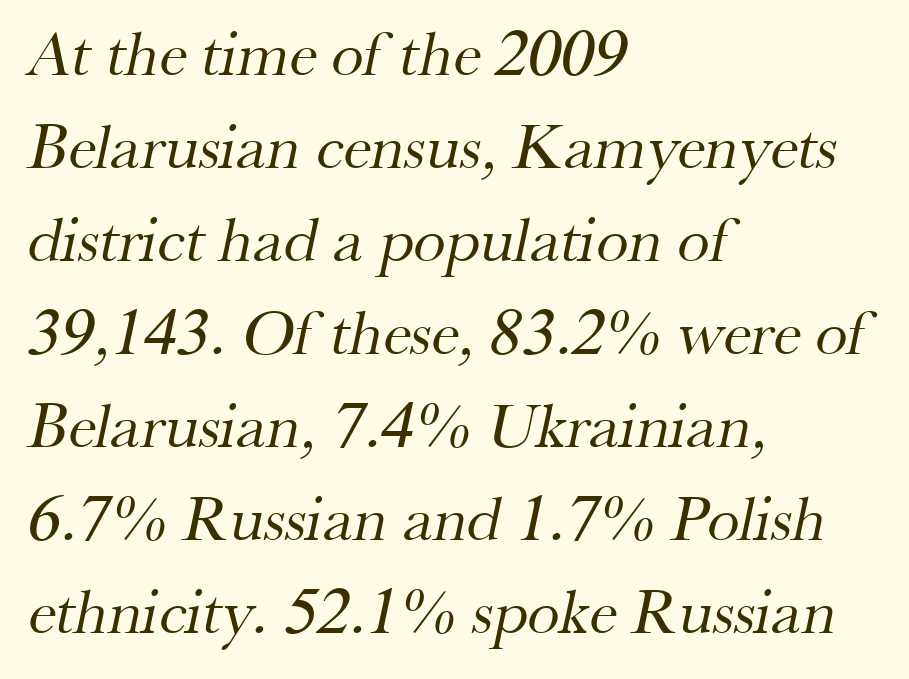
The characters are drawn with everyday or finer stroke widths. A typesetter would call this proportional, since set widths differ per character. Notice how the passage keeps a crisp vertical edge on the left only. This rendering leaves character spacing at its baseline value.
